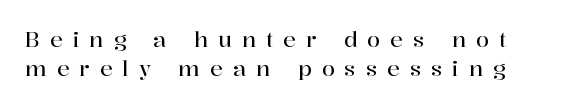
The block of text has a typical density, with ordinary space between rows. The letters stand upright; this is a roman face. The passage shown is not underscored anywhere. The horizontal fit of the characters is loose and conspicuously gappy. The ragged edge is on the right, which tells us the setting is flush left.
